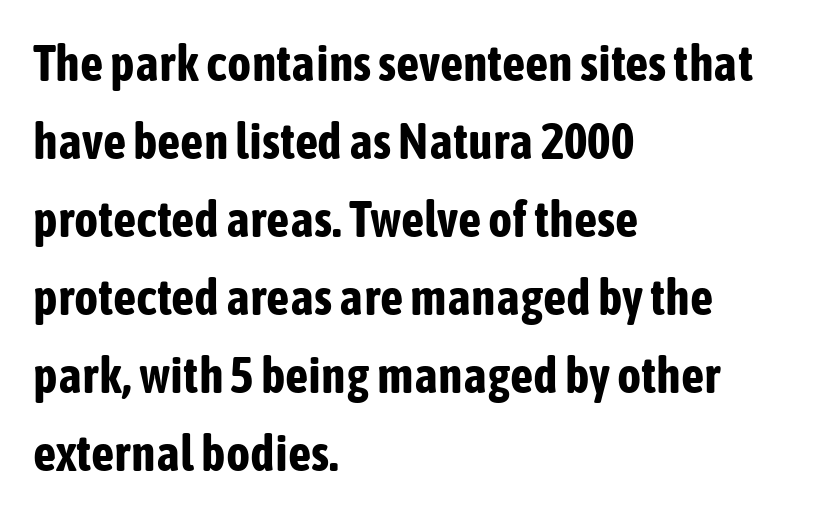
The image shows 51 px bold, condensed sans-serif type, upright; set left-aligned, normal line spacing (1.53x), normal letter spacing, not underlined; low stroke contrast and a medium x-height.
